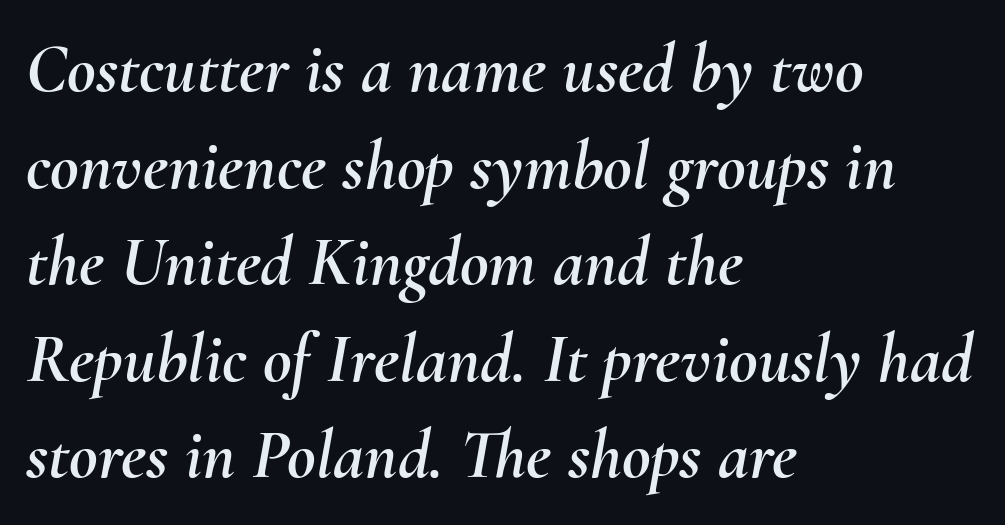
Q: Is the text italic (slanted)? A: Yes, it leans right by about 10 degrees.
Q: Is the text underlined? A: No.
Q: How is the paragraph aligned? A: Left-aligned.
Q: Is the spacing between letters normal or unusually wide? A: Normal.
Q: Is the spacing between lines tight, normal or loose? A: Normal.
Q: Width (condensed, normal, or wide)? A: Normal.
Q: Stroke contrast? A: Medium.
Q: x-height? A: Small.
Q: Monospaced? A: No.
